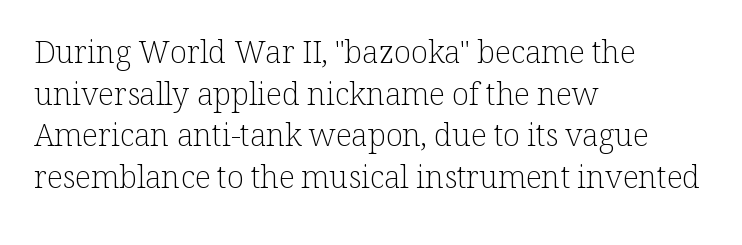
{"serif": "yes", "italic": "no", "bold": "no", "weight": "light", "width": "normal", "stroke_contrast": "low", "x_height": "medium", "monospaced": "no", "underline": "no", "align": "left", "line_spacing": "normal", "line_spacing_ratio": 1.34, "letter_spacing": "normal", "letter_spacing_em": 0.0, "glyph_px": 31}
